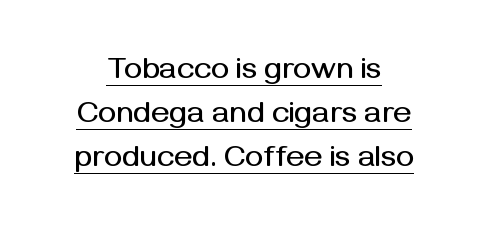
{"serif": "no", "italic": "no", "width": "normal", "stroke_contrast": "medium", "x_height": "medium", "monospaced": "no", "underline": "yes", "line_spacing": "normal", "line_spacing_ratio": 1.42, "letter_spacing": "normal", "letter_spacing_em": 0.0, "glyph_px": 31}
